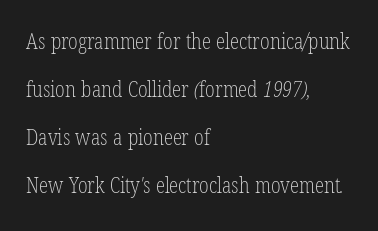
The image shows 21 px text type; set left-aligned, loose line spacing (2.29x), normal letter spacing, not underlined.
